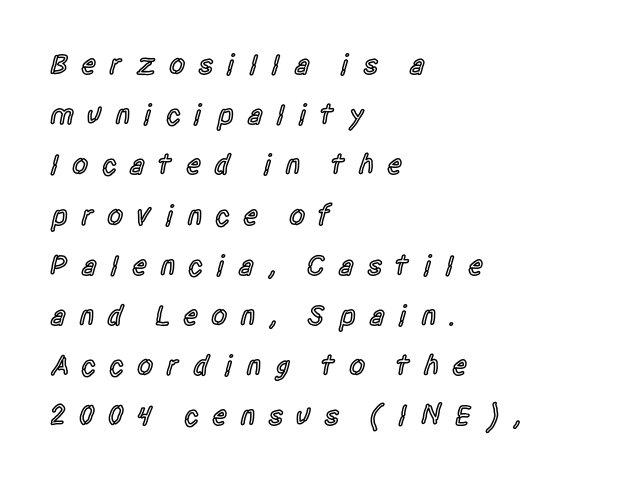
{"serif": "no", "bold": "semi", "weight": "semibold", "width": "condensed", "x_height": "large", "monospaced": "no", "underline": "no", "align": "left", "line_spacing_ratio": 1.73, "letter_spacing": "wide", "letter_spacing_em": 0.44, "glyph_px": 29}
